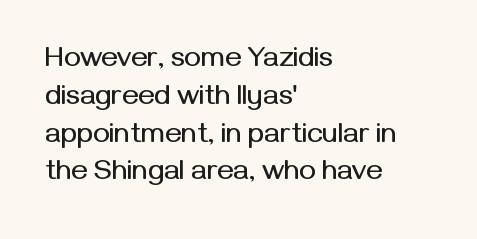
The image shows 28 px sans-serif type, upright; set left-aligned, normal line spacing (1.35x), normal letter spacing, not underlined; medium stroke contrast and a medium x-height.
